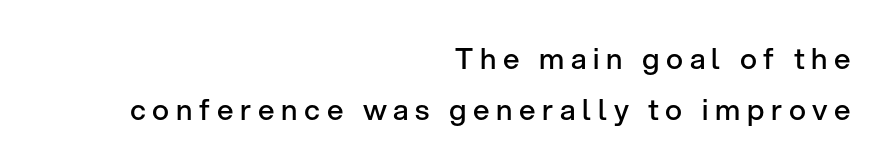
Q: Is the text bold? A: Semi-bold.
Q: Is the text italic (slanted)? A: No, it is upright.
Q: Is the typeface a serif or a sans-serif typeface? A: Sans-serif.
Q: Is the text underlined? A: No.
Q: How is the paragraph aligned? A: Right-aligned.
Q: Is the spacing between letters normal or unusually wide? A: Unusually wide.
Q: Width (condensed, normal, or wide)? A: Normal.
Q: Stroke contrast? A: Low.
Q: x-height? A: Medium.
Q: Monospaced? A: No.
